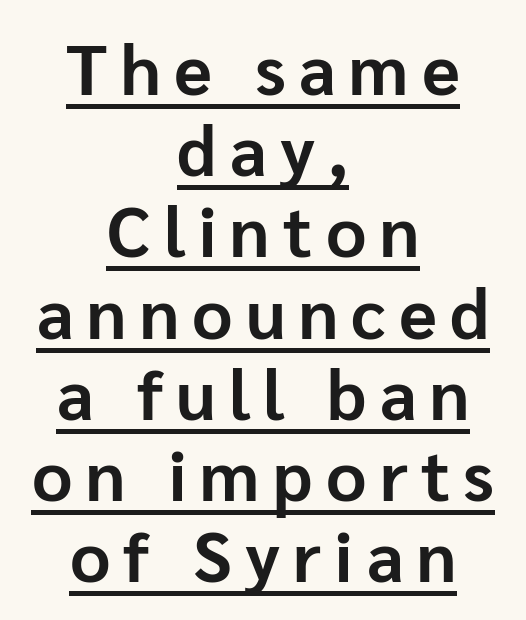
{"serif": "no", "italic": "no", "bold": "yes", "weight": "bold", "width": "normal", "stroke_contrast": "low", "x_height": "medium", "monospaced": "no", "underline": "yes", "align": "center", "line_spacing_ratio": 1.16, "glyph_px": 70}
